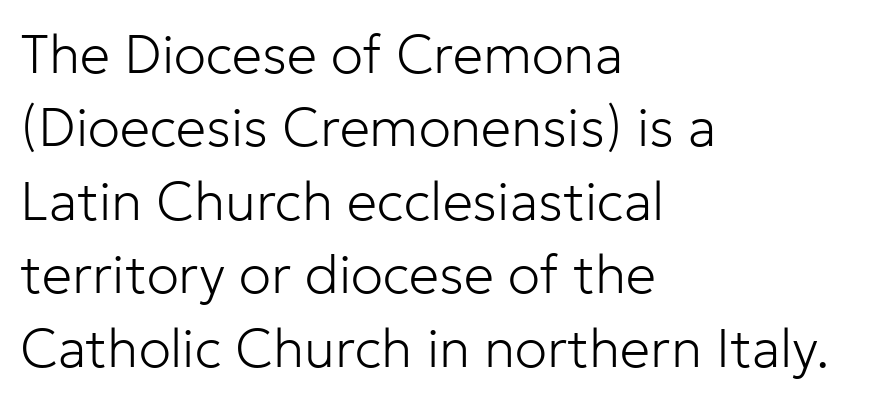
Each letter keeps its own natural width here, so spacing adapts to shape. Short and long lines alike share a common starting point at left. The tracking reads as untouched default to a designer's eye. These lines are composed in type without serifs.
